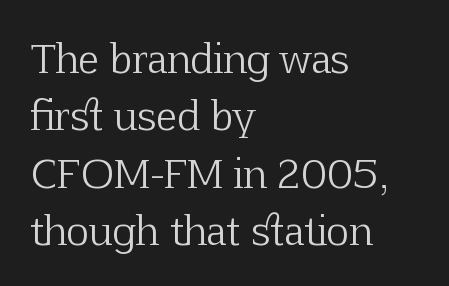
A bare baseline throughout the passage. Nobody touched the tracking dial on this one. Here the designer chose a conventional face with non-uniform glyph widths. Left-aligned paragraph, ragged on the right. This is serif lettering, the kind often seen in printed books. Counters stay open thanks to moderate or lighter strokes.
